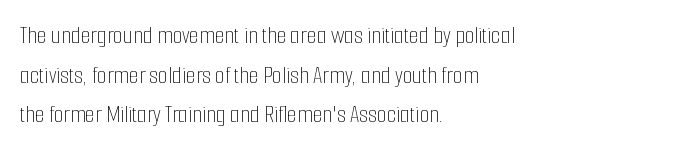
No italicization has been applied; the sample stays upright. Which margin do the lines hug? The left one — the right edge is uneven. Interline gaps are of average width in this sample. Descender tails drop into unmarked territory.
